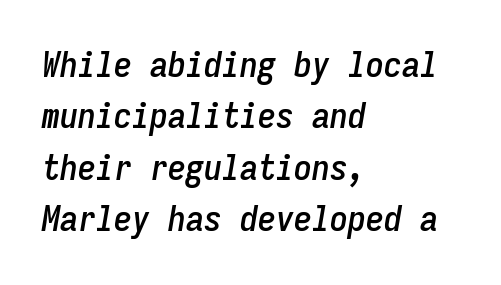
{"italic": "yes", "lean": "right", "slant_degrees": 9, "width": "condensed", "stroke_contrast": "low", "x_height": "medium", "monospaced": "yes", "underline": "no", "align": "left", "line_spacing": "normal", "line_spacing_ratio": 1.43, "letter_spacing": "normal", "letter_spacing_em": 0.0, "glyph_px": 36}
